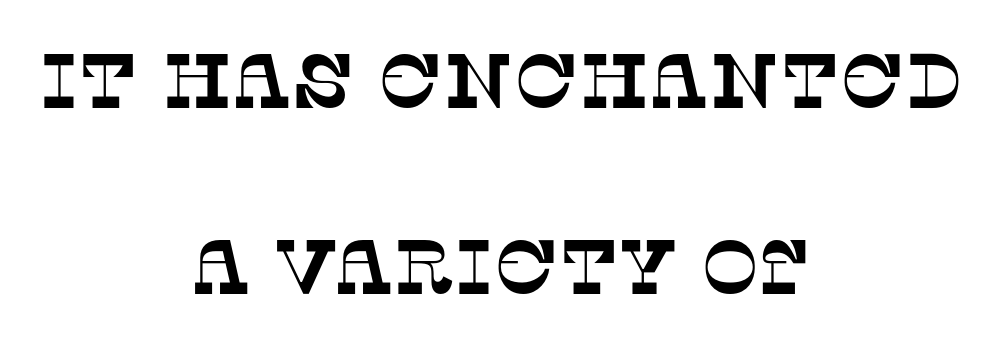
Q: Is the typeface a serif or a sans-serif typeface? A: Serif.
Q: Is the text underlined? A: No.
Q: How is the paragraph aligned? A: Centered.
Q: Is the spacing between letters normal or unusually wide? A: Normal.
Q: Is the spacing between lines tight, normal or loose? A: Loose.
Q: Width (condensed, normal, or wide)? A: Normal.
Q: Stroke contrast? A: Low.
Q: x-height? A: Large.
Q: Monospaced? A: No.
